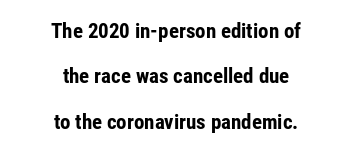
Q: Is the text bold? A: Yes.
Q: Is the text italic (slanted)? A: No, it is upright.
Q: Is the text underlined? A: No.
Q: How is the paragraph aligned? A: Centered.
Q: Is the spacing between letters normal or unusually wide? A: Normal.
Q: Is the spacing between lines tight, normal or loose? A: Loose.
